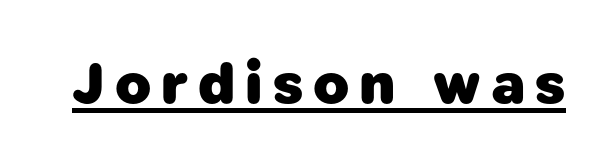
Q: Is the text bold? A: Yes.
Q: Is the typeface a serif or a sans-serif typeface? A: Sans-serif.
Q: Is the text underlined? A: Yes.
Q: Width (condensed, normal, or wide)? A: Normal.
Q: Stroke contrast? A: Low.
Q: x-height? A: Medium.
Q: Monospaced? A: No.
